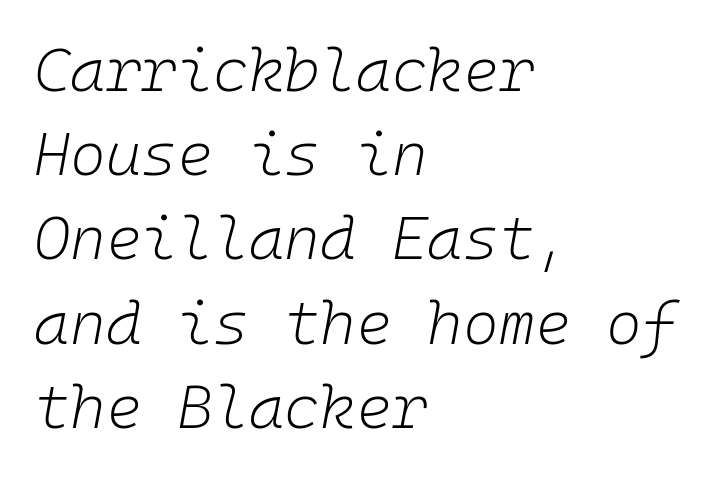
The image shows 61 px light type, italic (leaning right), monospaced; set left-aligned, normal line spacing (1.38x), normal letter spacing, not underlined; low stroke contrast and a medium x-height.
